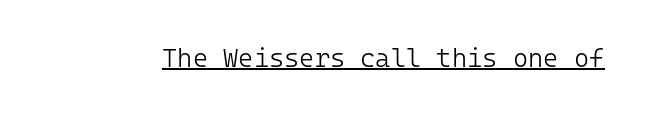
Q: Is the text bold? A: No.
Q: Is the text italic (slanted)? A: No, it is upright.
Q: Is the text underlined? A: Yes.
Q: Is the spacing between letters normal or unusually wide? A: Normal.
